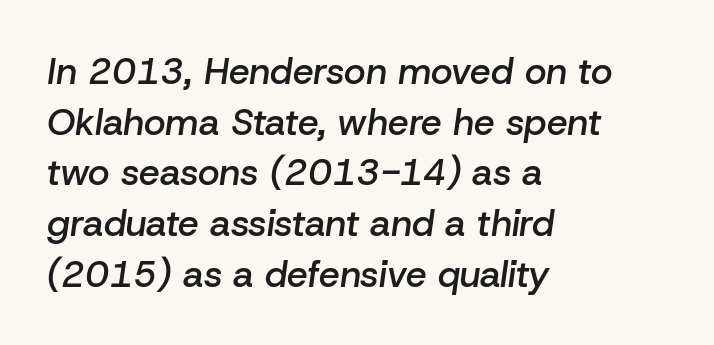
Q: Is the text bold? A: Semi-bold.
Q: Is the text italic (slanted)? A: Yes, it leans right by about 8 degrees.
Q: Is the text underlined? A: No.
Q: How is the paragraph aligned? A: Left-aligned.
Q: Is the spacing between letters normal or unusually wide? A: Normal.
Q: Is the spacing between lines tight, normal or loose? A: Normal.
Q: Width (condensed, normal, or wide)? A: Normal.
Q: Stroke contrast? A: Low.
Q: x-height? A: Medium.
Q: Monospaced? A: No.
